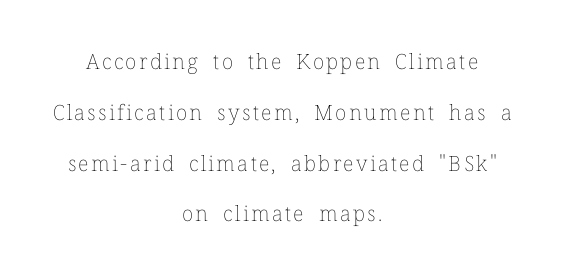
The image shows 21 px text type, upright; set centered, loose line spacing (2.42x), not underlined.
